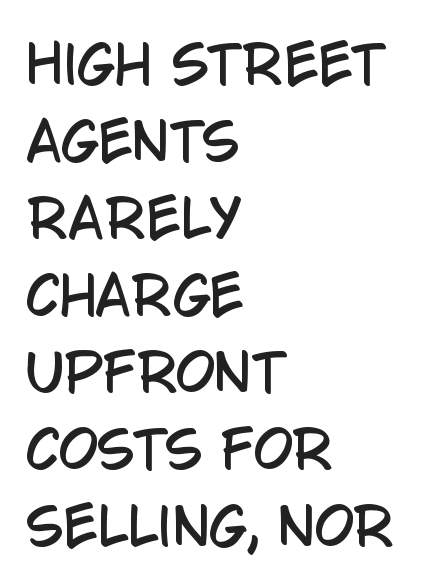
Q: Is the text italic (slanted)? A: No, it is upright.
Q: Is the typeface a serif or a sans-serif typeface? A: Sans-serif.
Q: Is the text underlined? A: No.
Q: How is the paragraph aligned? A: Left-aligned.
Q: Is the spacing between letters normal or unusually wide? A: Normal.
Q: Is the spacing between lines tight, normal or loose? A: Normal.
Q: Width (condensed, normal, or wide)? A: Condensed.
Q: Stroke contrast? A: Low.
Q: x-height? A: Large.
Q: Monospaced? A: No.
